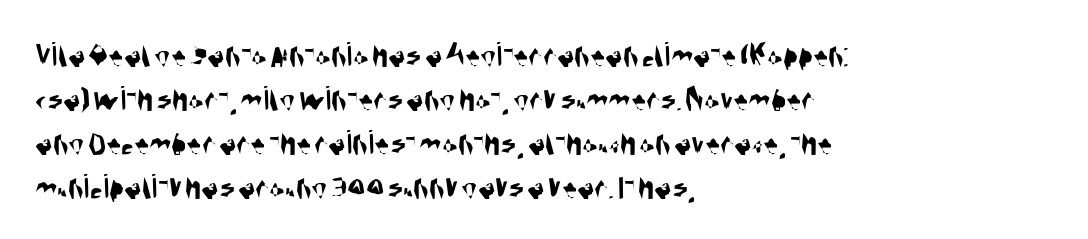
The image shows 36 px condensed sans-serif type; set left-aligned, line spacing 1.22x, normal letter spacing, not underlined; medium stroke contrast and a large x-height.
